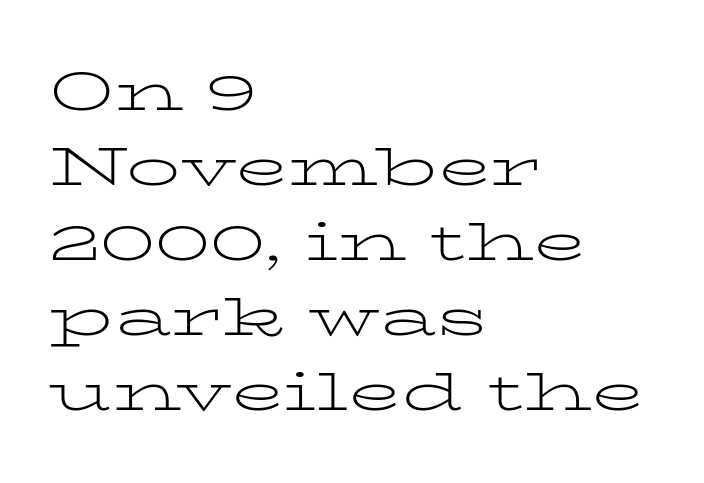
The leading is moderate, giving the passage an even texture. Do the characters align in a grid? No, the font is proportional. Stroke terminals: seriffed. You can tell it's not italic because the verticals are truly vertical. No extra tracking has been applied to these lines.
